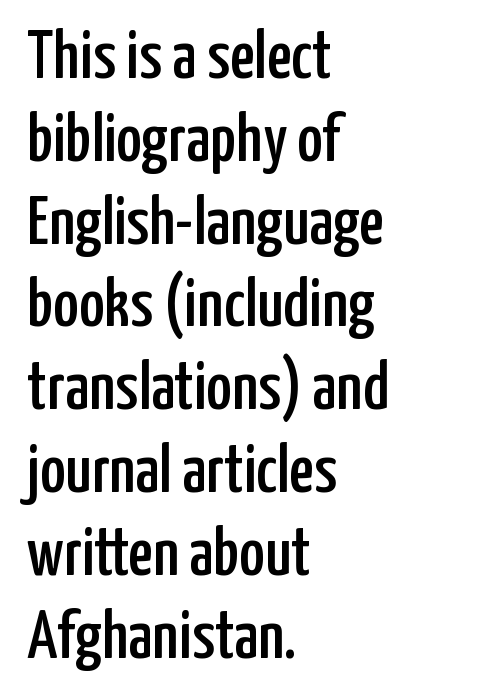
The image shows 69 px condensed sans-serif type, upright; set left-aligned, line spacing 1.2x, normal letter spacing, not underlined; low stroke contrast and a medium x-height.
